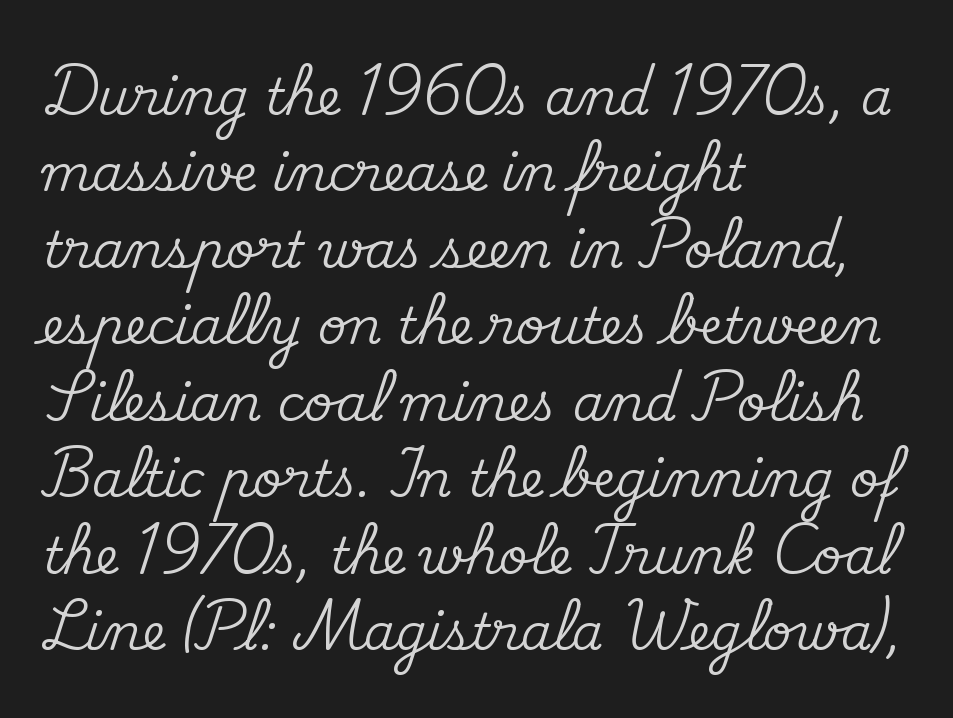
Q: Is the text italic (slanted)? A: Yes.
Q: Is the typeface a serif or a sans-serif typeface? A: Serif.
Q: Is the text underlined? A: No.
Q: How is the paragraph aligned? A: Left-aligned.
Q: Is the spacing between letters normal or unusually wide? A: Normal.
Q: Is the spacing between lines tight, normal or loose? A: Normal.
Q: Width (condensed, normal, or wide)? A: Normal.
Q: Stroke contrast? A: Medium.
Q: x-height? A: Small.
Q: Monospaced? A: No.
